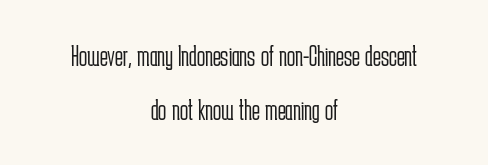
Q: Is the text bold? A: No.
Q: Is the text italic (slanted)? A: No, it is upright.
Q: Is the typeface a serif or a sans-serif typeface? A: Sans-serif.
Q: Is the text underlined? A: No.
Q: How is the paragraph aligned? A: Centered.
Q: Is the spacing between letters normal or unusually wide? A: Normal.
Q: Width (condensed, normal, or wide)? A: Condensed.
Q: Stroke contrast? A: Low.
Q: x-height? A: Medium.
Q: Monospaced? A: No.
